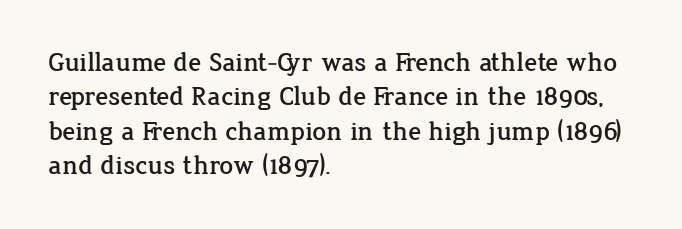
The image shows 27 px text type, upright; set left-aligned, normal line spacing (1.27x), normal letter spacing, not underlined.
